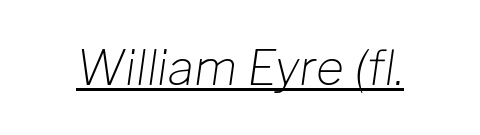
Q: Is the text bold? A: No.
Q: Is the text italic (slanted)? A: Yes, it leans right by about 8 degrees.
Q: Is the text underlined? A: Yes.
Q: Is the spacing between letters normal or unusually wide? A: Normal.
Q: Width (condensed, normal, or wide)? A: Normal.
Q: Stroke contrast? A: Low.
Q: x-height? A: Medium.
Q: Monospaced? A: No.
